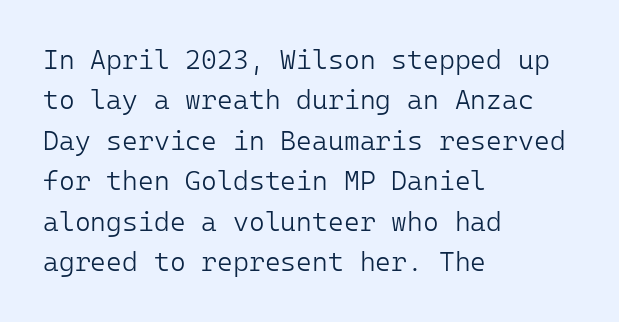
The image shows 27 px text type, upright; set left-aligned, normal line spacing (1.5x), normal letter spacing, not underlined.
